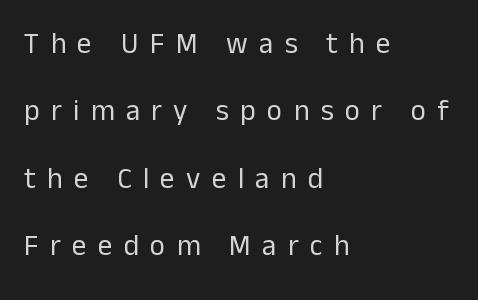
The image shows 29 px regular-weight sans-serif type, upright; set left-aligned, loose line spacing (2.32x), unusually wide letter spacing (+0.39 em), not underlined; low stroke contrast and a medium x-height.
